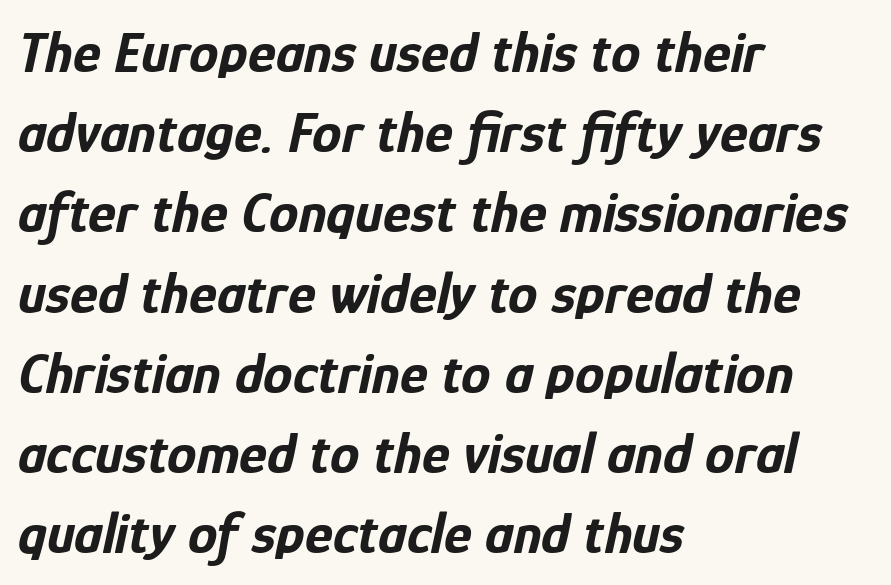
{"italic": "yes", "lean": "right", "slant_degrees": 12, "bold": "yes", "weight": "bold", "width": "condensed", "stroke_contrast": "low", "x_height": "medium", "monospaced": "no", "underline": "no", "align": "left", "line_spacing": "normal", "line_spacing_ratio": 1.36, "letter_spacing": "normal", "letter_spacing_em": 0.0, "glyph_px": 59}
